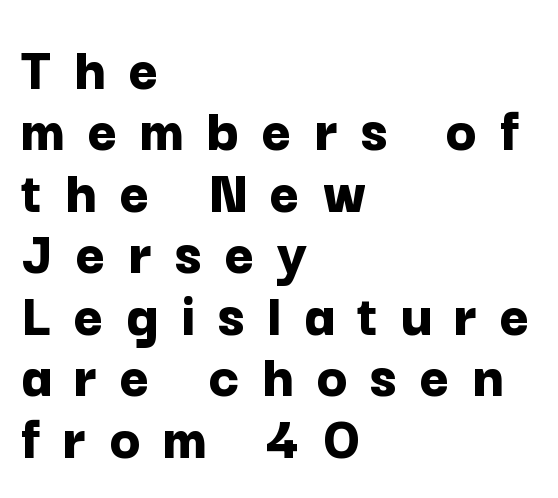
The image shows 64 px bold sans-serif type, upright; set left-aligned, tight line spacing (0.96x), unusually wide letter spacing (+0.35 em), not underlined; low stroke contrast and a medium x-height.
